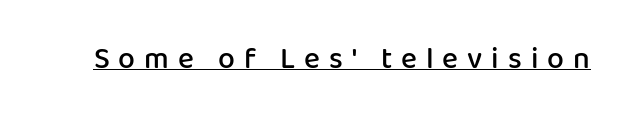
Q: Is the text bold? A: Semi-bold.
Q: Is the text italic (slanted)? A: No, it is upright.
Q: Is the typeface a serif or a sans-serif typeface? A: Sans-serif.
Q: Is the text underlined? A: Yes.
Q: Is the spacing between letters normal or unusually wide? A: Unusually wide.
Q: Width (condensed, normal, or wide)? A: Normal.
Q: Stroke contrast? A: Low.
Q: x-height? A: Medium.
Q: Monospaced? A: No.
